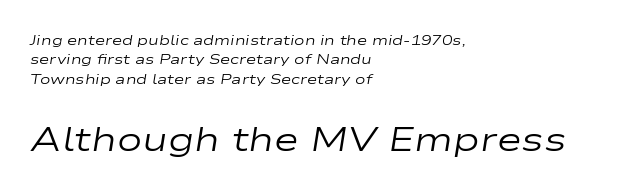
Visually the block forms a straight wall on the left and a jagged coastline on the right. Posture: slanted. The letters look calm and open, with moderate or lighter stems. Honestly, the row spacing looks completely unremarkable.
